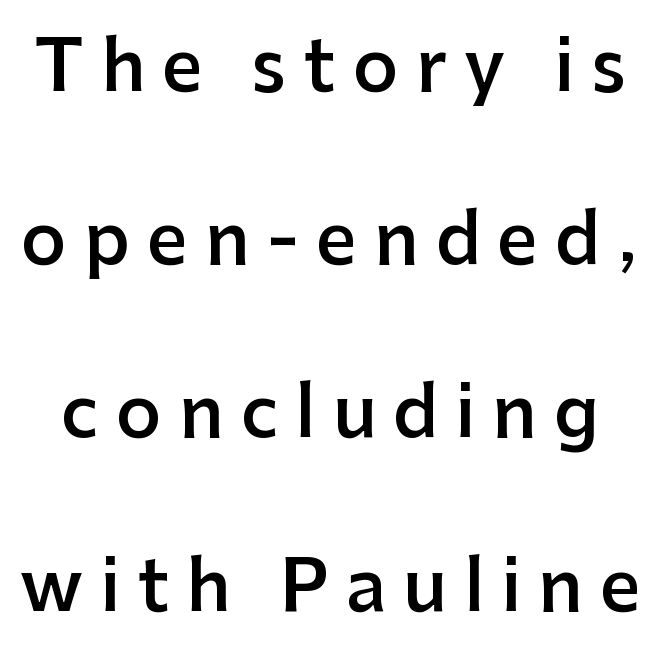
{"serif": "no", "italic": "no", "bold": "semi", "weight": "semibold", "width": "normal", "stroke_contrast": "low", "x_height": "medium", "monospaced": "no", "underline": "no", "line_spacing": "loose", "line_spacing_ratio": 2.44, "letter_spacing": "wide", "letter_spacing_em": 0.24, "glyph_px": 71}
